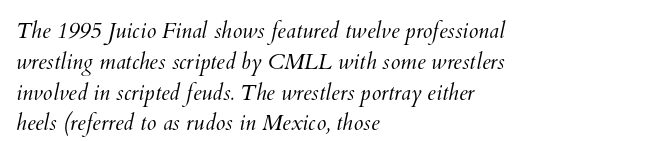
Q: Is the text bold? A: No.
Q: Is the text underlined? A: No.
Q: How is the paragraph aligned? A: Left-aligned.
Q: Is the spacing between letters normal or unusually wide? A: Normal.
Q: Is the spacing between lines tight, normal or loose? A: Normal.
